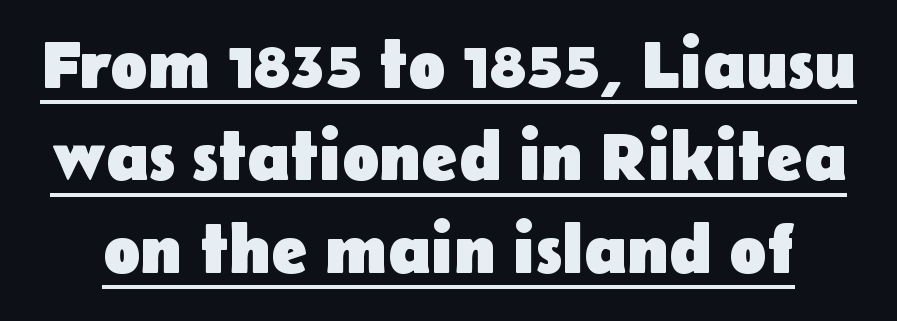
Q: Is the text bold? A: Yes.
Q: Is the text italic (slanted)? A: No, it is upright.
Q: Is the typeface a serif or a sans-serif typeface? A: Sans-serif.
Q: Is the text underlined? A: Yes.
Q: Is the spacing between letters normal or unusually wide? A: Normal.
Q: Is the spacing between lines tight, normal or loose? A: Normal.
Q: Width (condensed, normal, or wide)? A: Normal.
Q: Stroke contrast? A: Low.
Q: x-height? A: Medium.
Q: Monospaced? A: No.
